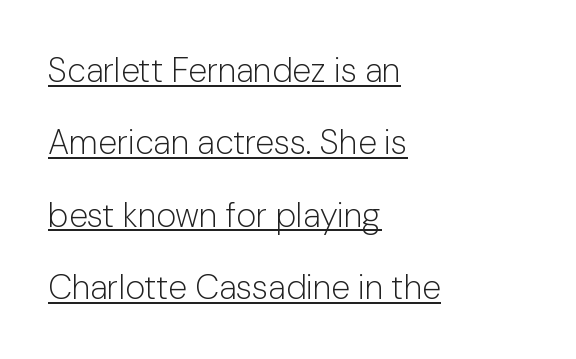
Q: Is the text bold? A: No.
Q: Is the text italic (slanted)? A: No, it is upright.
Q: Is the typeface a serif or a sans-serif typeface? A: Sans-serif.
Q: Is the text underlined? A: Yes.
Q: How is the paragraph aligned? A: Left-aligned.
Q: Is the spacing between letters normal or unusually wide? A: Normal.
Q: Is the spacing between lines tight, normal or loose? A: Loose.
Q: Width (condensed, normal, or wide)? A: Normal.
Q: Stroke contrast? A: Low.
Q: x-height? A: Medium.
Q: Monospaced? A: No.
